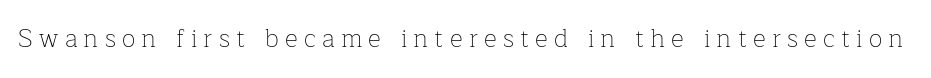
The cut favours lightness, reaching ordinary text weight at its darkest. A bare baseline throughout the passage. Tall strokes in this sample are plumb rather than angled. The tracking reads as deliberately expanded to a designer's eye.
